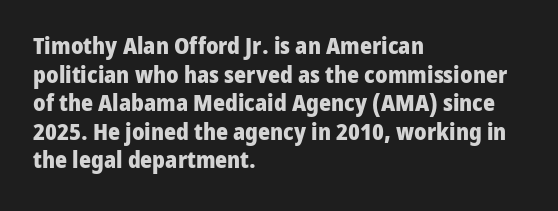
The image shows 23 px bold type, upright; set left-aligned, line spacing 1.24x, normal letter spacing, not underlined.
